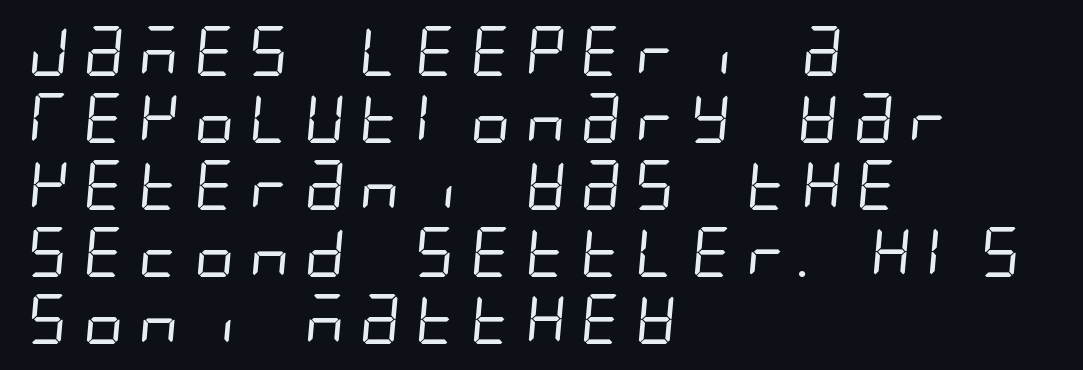
Q: Is the text bold? A: No.
Q: Is the typeface a serif or a sans-serif typeface? A: Sans-serif.
Q: Is the text underlined? A: No.
Q: How is the paragraph aligned? A: Left-aligned.
Q: Is the spacing between lines tight, normal or loose? A: Normal.
Q: Width (condensed, normal, or wide)? A: Condensed.
Q: Stroke contrast? A: Low.
Q: x-height? A: Large.
